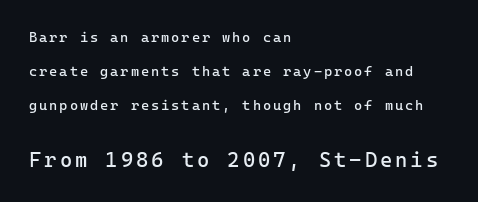
Q: Is the text bold? A: No.
Q: Is the text italic (slanted)? A: No, it is upright.
Q: Is the text underlined? A: No.
Q: How is the paragraph aligned? A: Left-aligned.
Q: Is the spacing between lines tight, normal or loose? A: Loose.
Q: Which block of text is set in a larger size, the first (top) or the second (bottom)? A: The second (bottom) one.
